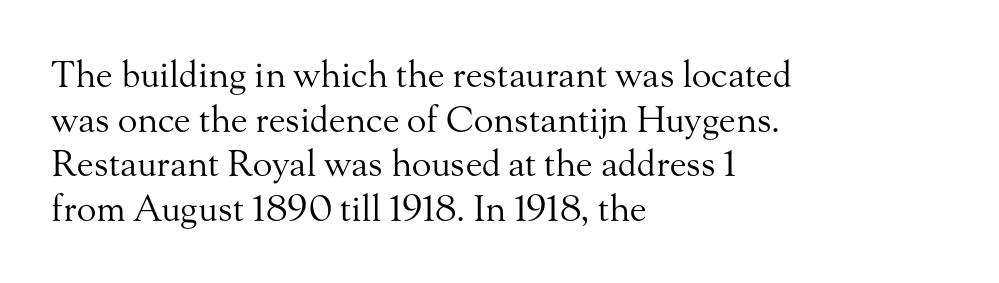
The image shows 36 px regular-weight serif type, upright; set left-aligned, line spacing 1.24x, normal letter spacing, not underlined; medium stroke contrast and a small x-height.
